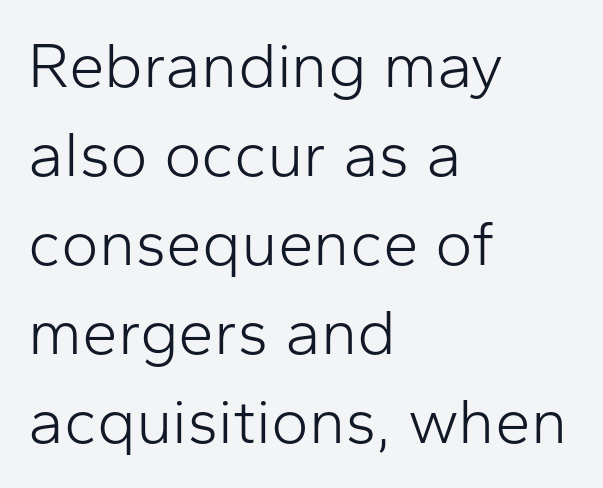
Q: Is the text bold? A: No.
Q: Is the text italic (slanted)? A: No, it is upright.
Q: Is the typeface a serif or a sans-serif typeface? A: Sans-serif.
Q: Is the text underlined? A: No.
Q: How is the paragraph aligned? A: Left-aligned.
Q: Is the spacing between letters normal or unusually wide? A: Normal.
Q: Is the spacing between lines tight, normal or loose? A: Normal.
Q: Width (condensed, normal, or wide)? A: Normal.
Q: Stroke contrast? A: Low.
Q: x-height? A: Medium.
Q: Monospaced? A: No.
